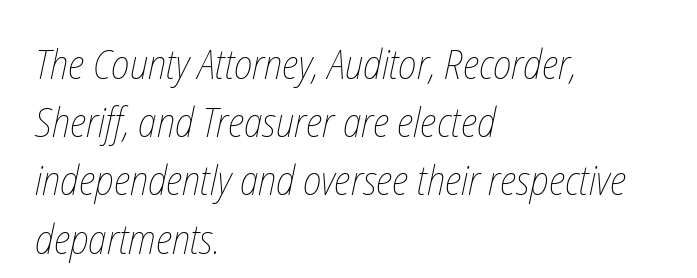
{"bold": "no", "weight": "thin", "width": "condensed", "stroke_contrast": "low", "x_height": "medium", "monospaced": "no", "underline": "no", "align": "left", "line_spacing": "normal", "line_spacing_ratio": 1.42, "letter_spacing": "normal", "letter_spacing_em": 0.0, "glyph_px": 41}
